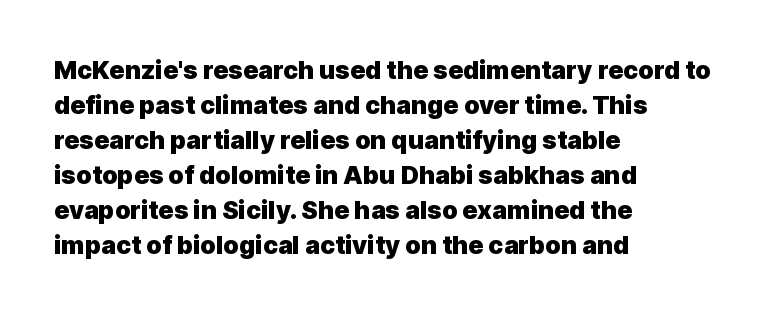
The image shows 25 px bold type, upright; set left-aligned, normal line spacing (1.4x), normal letter spacing, not underlined.
